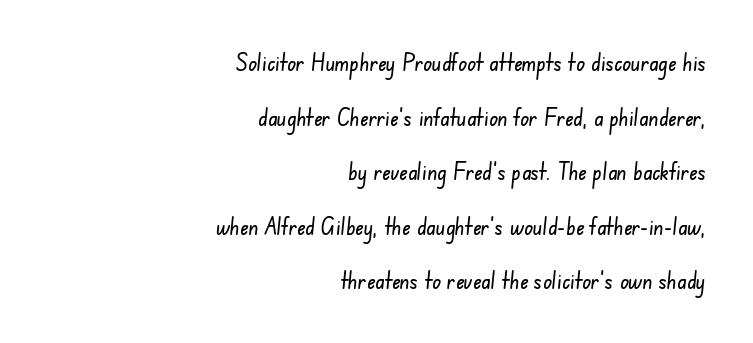
The image shows 23 px text type; set right-aligned, loose line spacing (2.37x), normal letter spacing, not underlined.
